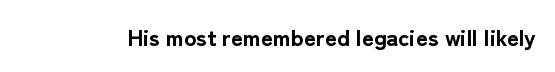
Q: Is the text bold? A: Yes.
Q: Is the text italic (slanted)? A: No, it is upright.
Q: Is the text underlined? A: No.
Q: Is the spacing between letters normal or unusually wide? A: Normal.
